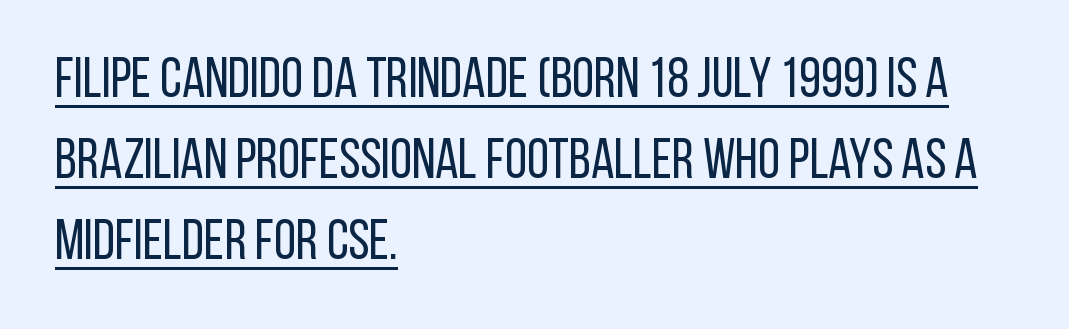
This sample has the flowing, uneven cadence of proportional lettering. If you drew a ruler down the left edge, every line would touch it. The specimen includes a rule beneath the text block's lines. Spacing between characters is what you'd get straight out of the box.
